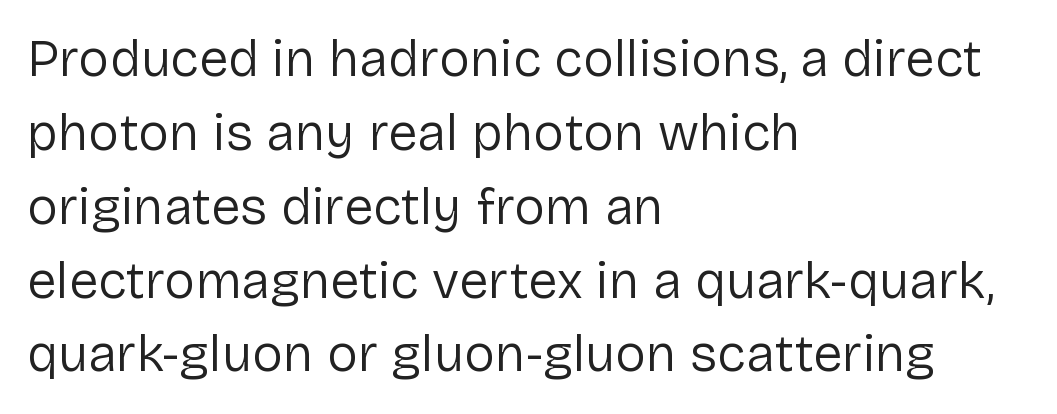
Q: Is the text bold? A: No.
Q: Is the text italic (slanted)? A: No, it is upright.
Q: Is the typeface a serif or a sans-serif typeface? A: Sans-serif.
Q: Is the text underlined? A: No.
Q: How is the paragraph aligned? A: Left-aligned.
Q: Is the spacing between letters normal or unusually wide? A: Normal.
Q: Is the spacing between lines tight, normal or loose? A: Normal.
Q: Width (condensed, normal, or wide)? A: Normal.
Q: Stroke contrast? A: Low.
Q: x-height? A: Medium.
Q: Monospaced? A: No.
